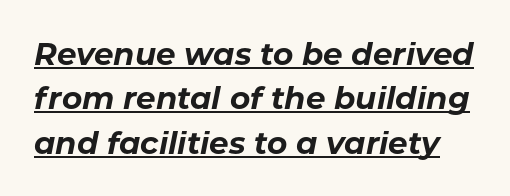
Compared with ordinary roman type, these characters are visibly tilted. Look at the tracking — it's just the regular setting, nothing added. Stroke thickness is high; the sample reads as a true bold. The designer left line spacing at the default. The letters advance in unequal steps, a hallmark of proportional type. What decoration does the sample have? An underline.
